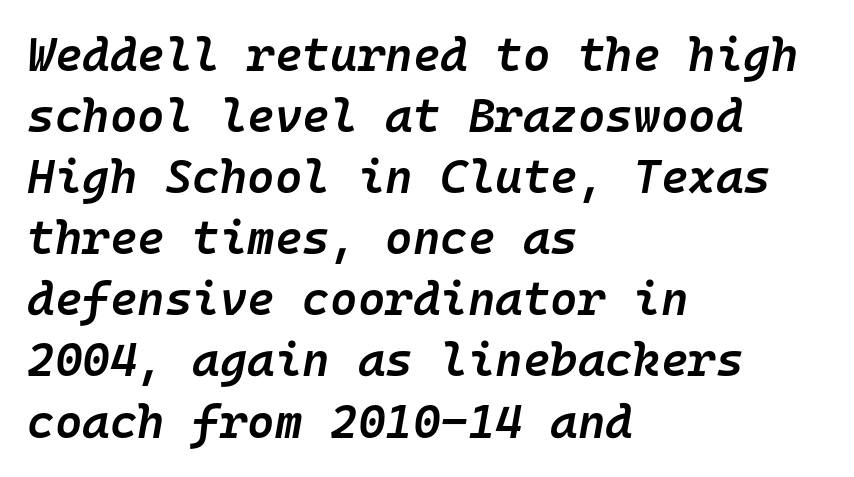
The passage shown is typed in a monospace face where columns stay perfectly aligned. A classic flush-left, rag-right setting is used for this passage. Lines of text with bare space underneath. The whole block is typeset with a tilt. Notice how descenders clear the ascenders below comfortably — that's standard leading. What weight is shown? A semibold, between regular and bold.
